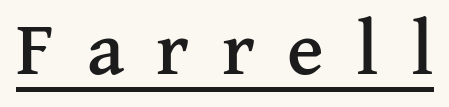
{"serif": "yes", "italic": "no", "width": "normal", "stroke_contrast": "medium", "x_height": "medium", "monospaced": "no", "underline": "yes", "letter_spacing": "wide", "letter_spacing_em": 0.42, "glyph_px": 77}
